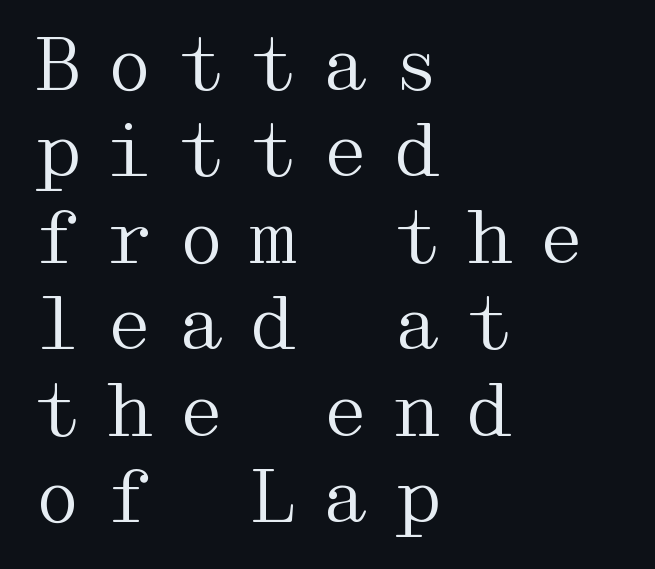
Q: Is the text bold? A: No.
Q: Is the text italic (slanted)? A: No, it is upright.
Q: Is the typeface a serif or a sans-serif typeface? A: Serif.
Q: Is the text underlined? A: No.
Q: How is the paragraph aligned? A: Left-aligned.
Q: Is the spacing between letters normal or unusually wide? A: Unusually wide.
Q: Width (condensed, normal, or wide)? A: Wide.
Q: Stroke contrast? A: Medium.
Q: x-height? A: Medium.
